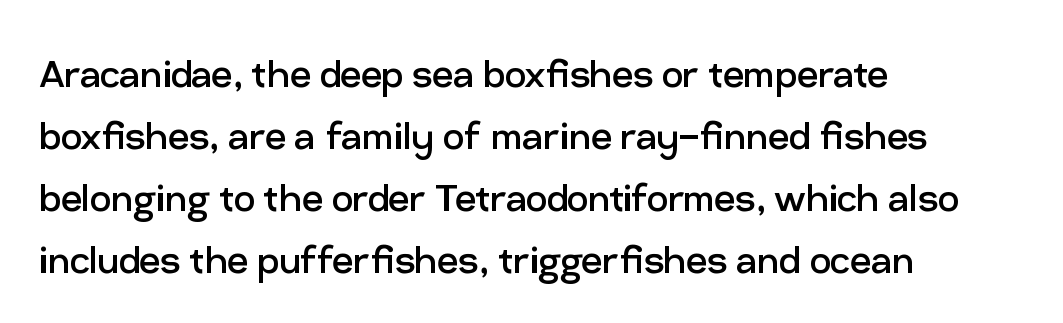
Q: Is the text bold? A: No.
Q: Is the text italic (slanted)? A: No, it is upright.
Q: Is the typeface a serif or a sans-serif typeface? A: Sans-serif.
Q: Is the text underlined? A: No.
Q: How is the paragraph aligned? A: Left-aligned.
Q: Is the spacing between letters normal or unusually wide? A: Normal.
Q: Is the spacing between lines tight, normal or loose? A: Normal.
Q: Width (condensed, normal, or wide)? A: Normal.
Q: Stroke contrast? A: Low.
Q: x-height? A: Medium.
Q: Monospaced? A: No.
